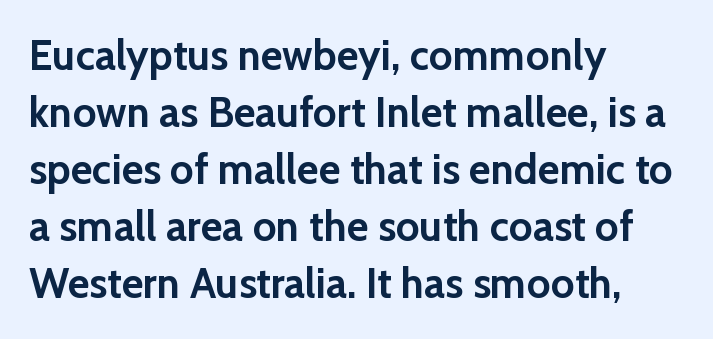
{"serif": "no", "italic": "no", "bold": "yes", "weight": "semibold", "width": "normal", "stroke_contrast": "low", "x_height": "medium", "monospaced": "no", "underline": "no", "align": "left", "line_spacing": "normal", "line_spacing_ratio": 1.36, "letter_spacing": "normal", "letter_spacing_em": 0.0, "glyph_px": 42}
